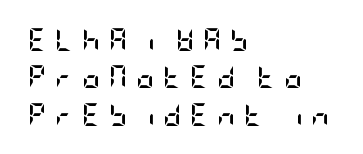
{"italic": "no", "bold": "yes", "underline": "no", "align": "left", "line_spacing": "normal", "line_spacing_ratio": 1.63, "letter_spacing": "wide", "letter_spacing_em": 0.36, "glyph_px": 23}
